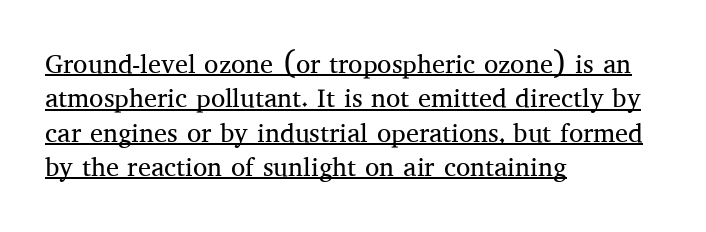
The image shows 26 px text type, upright; set left-aligned, normal line spacing (1.32x), normal letter spacing, underlined.
